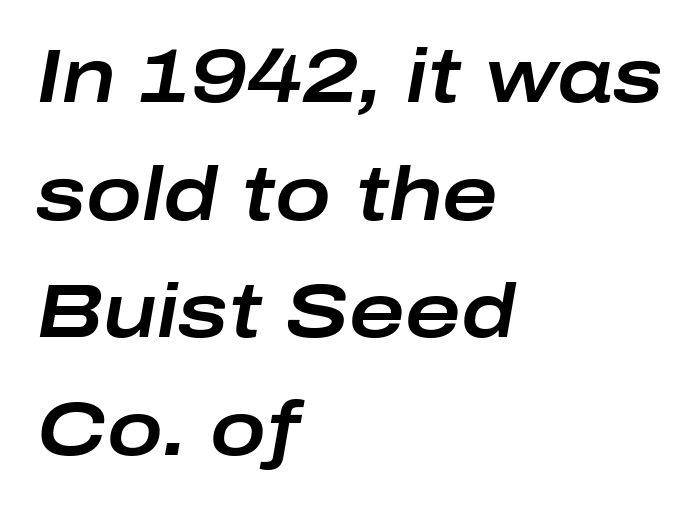
The image shows 75 px wide type, italic (leaning right); set left-aligned, normal line spacing (1.57x), normal letter spacing, not underlined; low stroke contrast and a medium x-height.
